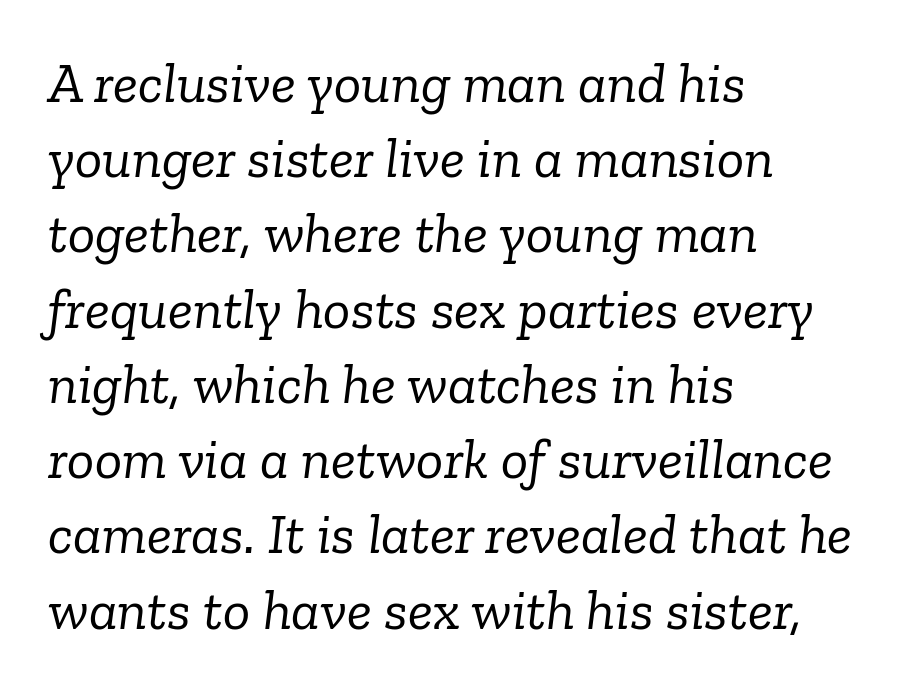
The image shows 57 px light serif type, italic (leaning right); set left-aligned, normal line spacing (1.32x), normal letter spacing, not underlined; low stroke contrast and a medium x-height.
